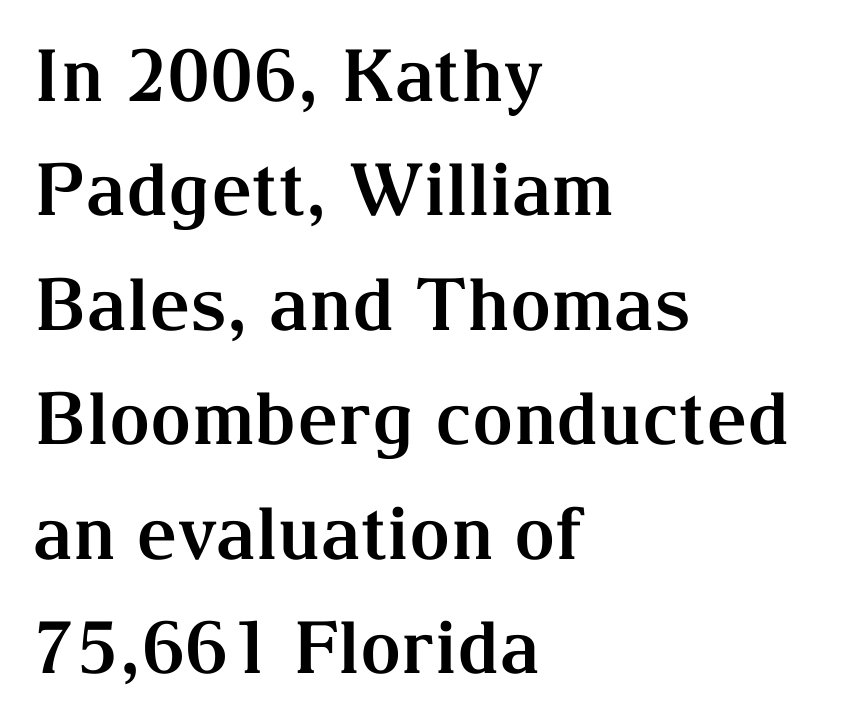
The image shows 72 px bold serif type, upright; set left-aligned, normal line spacing (1.59x), normal letter spacing, not underlined; medium stroke contrast and a medium x-height.
